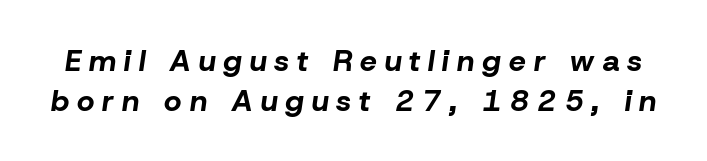
Q: Is the text bold? A: Yes.
Q: Is the text italic (slanted)? A: Yes, it leans right by about 8 degrees.
Q: Is the text underlined? A: No.
Q: Is the spacing between letters normal or unusually wide? A: Unusually wide.
Q: Is the spacing between lines tight, normal or loose? A: Normal.
Q: Width (condensed, normal, or wide)? A: Normal.
Q: Stroke contrast? A: Low.
Q: x-height? A: Medium.
Q: Monospaced? A: No.
